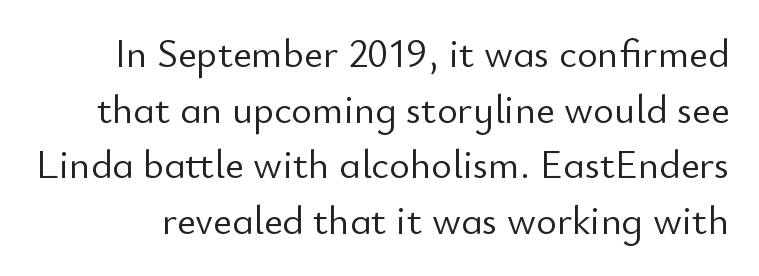
The lines sit at an ordinary, default distance from one another. Each letter keeps its own natural width here, so spacing adapts to shape. You could call the tracking neutral — neither tight nor loose. The typography opts for an upright posture over an oblique one.
